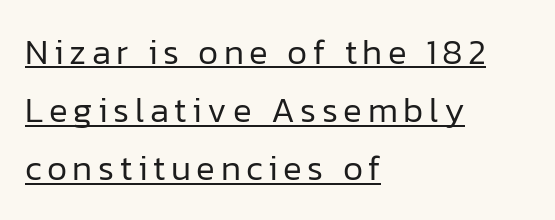
Q: Is the text bold? A: No.
Q: Is the text italic (slanted)? A: No, it is upright.
Q: Is the typeface a serif or a sans-serif typeface? A: Sans-serif.
Q: Is the text underlined? A: Yes.
Q: How is the paragraph aligned? A: Left-aligned.
Q: Is the spacing between lines tight, normal or loose? A: Normal.
Q: Width (condensed, normal, or wide)? A: Normal.
Q: Stroke contrast? A: Low.
Q: x-height? A: Medium.
Q: Monospaced? A: No.
